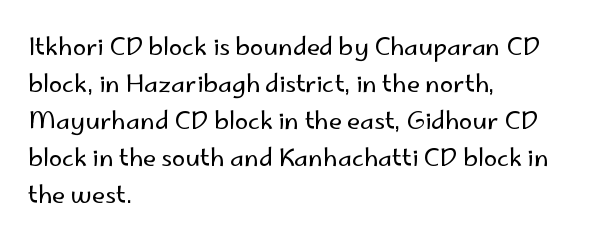
The image shows 24 px text type, upright; set left-aligned, normal line spacing (1.54x), normal letter spacing, not underlined.
